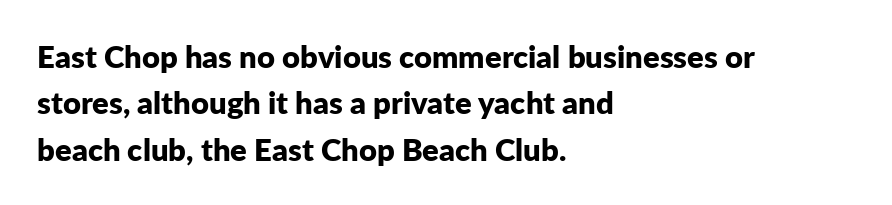
The image shows 31 px bold sans-serif type, upright; set left-aligned, normal line spacing (1.5x), normal letter spacing, not underlined; low stroke contrast and a medium x-height.
